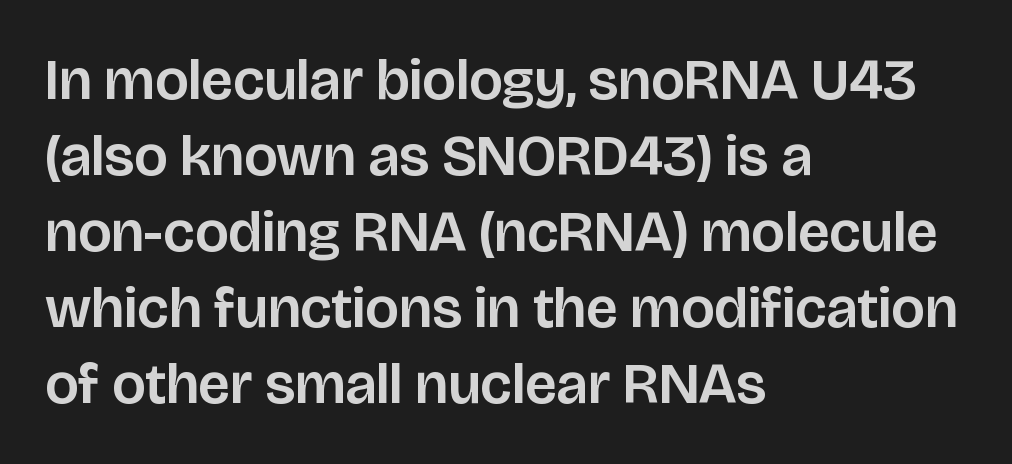
How are the letters spaced? Ordinarily, with no added tracking. A roman cut, with each character standing at attention. Unmarked baselines from the first word to the last. Horizontally, the lines are justified to the leading edge only. The designer left line spacing at the default. What kind of face is this? One without serifs — a sans.
